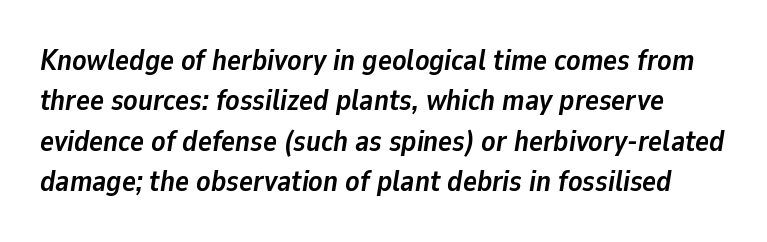
The image shows 29 px semibold type, italic (leaning right); set normal line spacing (1.39x), normal letter spacing, not underlined; low stroke contrast and a medium x-height.
